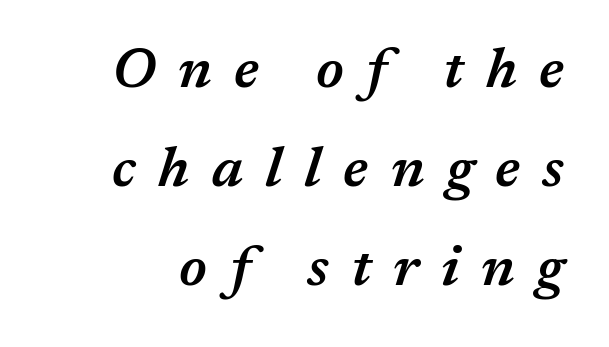
{"italic": "yes", "lean": "right", "slant_degrees": 17, "bold": "semi", "weight": "semibold", "width": "normal", "stroke_contrast": "medium", "x_height": "medium", "monospaced": "no", "underline": "no", "line_spacing_ratio": 1.74, "letter_spacing": "wide", "letter_spacing_em": 0.39, "glyph_px": 57}
